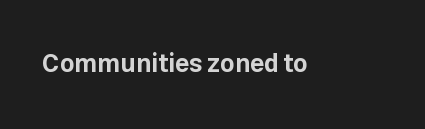
Q: Is the text bold? A: Yes.
Q: Is the text italic (slanted)? A: No, it is upright.
Q: Is the text underlined? A: No.
Q: Is the spacing between letters normal or unusually wide? A: Normal.
